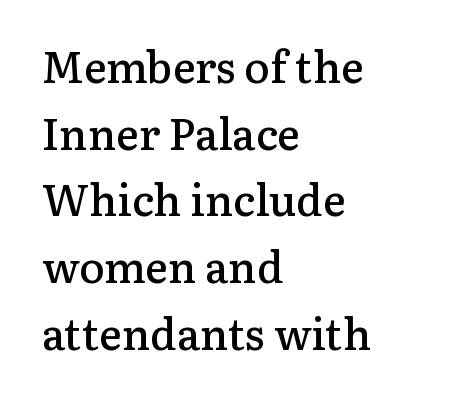
Q: Is the text bold? A: Semi-bold.
Q: Is the text italic (slanted)? A: No, it is upright.
Q: Is the typeface a serif or a sans-serif typeface? A: Serif.
Q: Is the text underlined? A: No.
Q: How is the paragraph aligned? A: Left-aligned.
Q: Is the spacing between letters normal or unusually wide? A: Normal.
Q: Is the spacing between lines tight, normal or loose? A: Normal.
Q: Width (condensed, normal, or wide)? A: Normal.
Q: Stroke contrast? A: Low.
Q: x-height? A: Medium.
Q: Monospaced? A: No.
